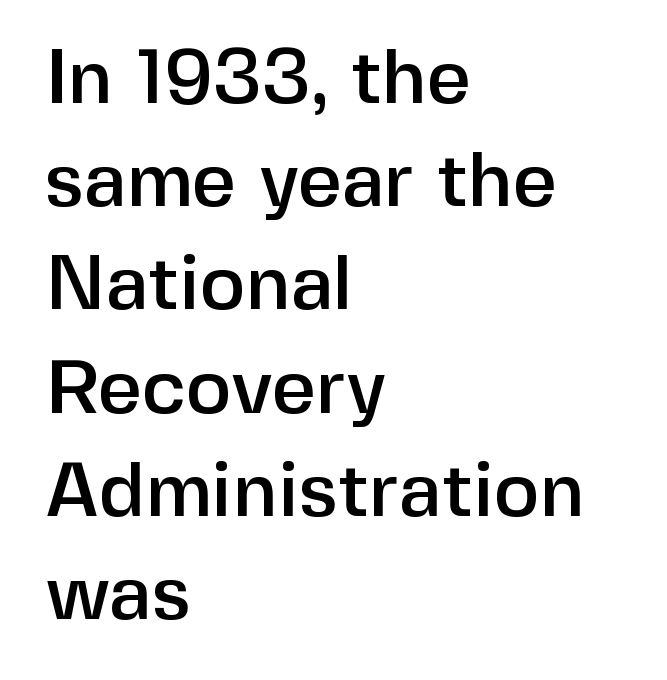
{"serif": "no", "italic": "no", "width": "normal", "stroke_contrast": "low", "x_height": "medium", "monospaced": "no", "underline": "no", "align": "left", "line_spacing": "normal", "line_spacing_ratio": 1.34, "letter_spacing": "normal", "letter_spacing_em": 0.0, "glyph_px": 77}
